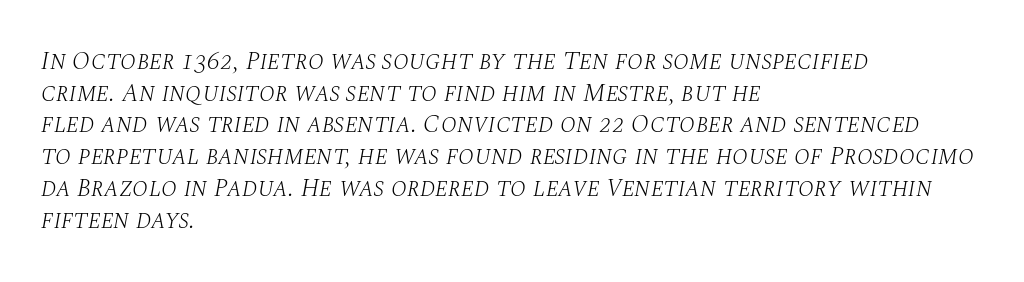
Q: Is the text bold? A: No.
Q: Is the text italic (slanted)? A: Yes, it leans right by about 10 degrees.
Q: Is the text underlined? A: No.
Q: How is the paragraph aligned? A: Left-aligned.
Q: Is the spacing between letters normal or unusually wide? A: Normal.
